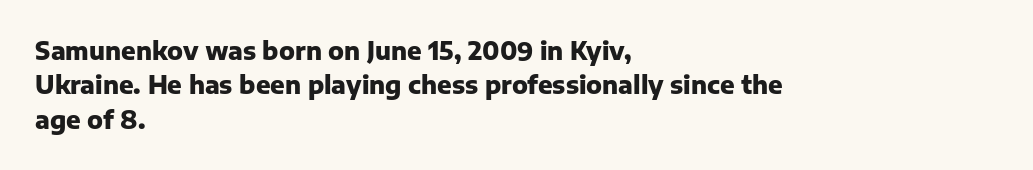
The image shows 24 px bold type, upright; set left-aligned, normal line spacing (1.43x), normal letter spacing, not underlined.
